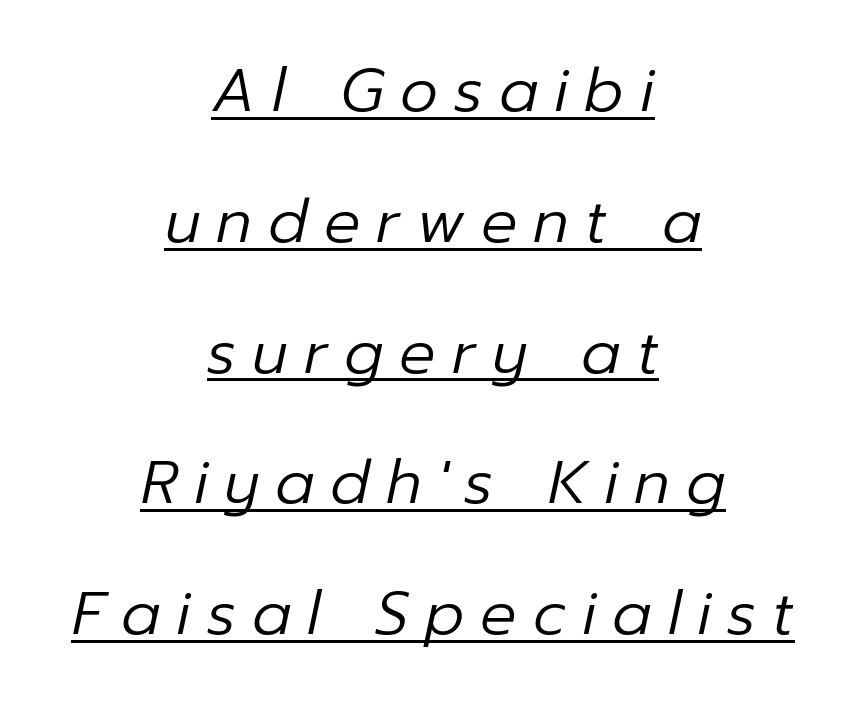
The image shows 60 px regular-weight type, italic (leaning right); set centered, loose line spacing (2.18x), unusually wide letter spacing (+0.27 em), underlined; low stroke contrast and a medium x-height.
